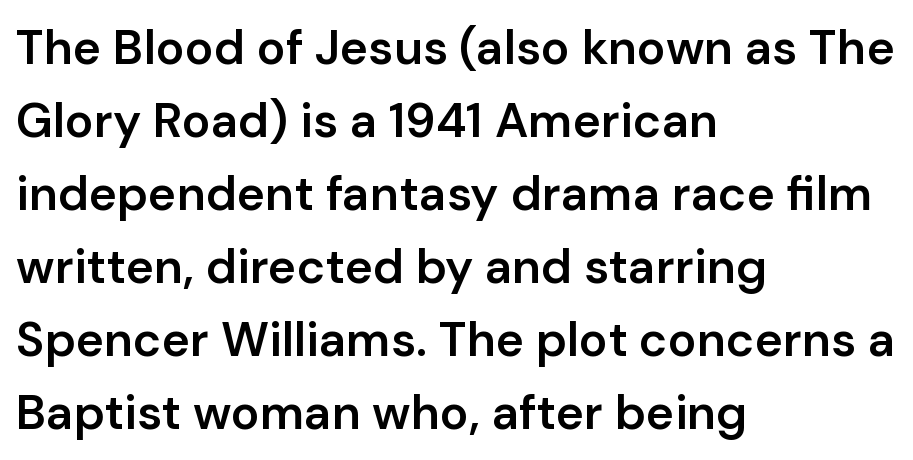
The image shows 48 px semibold sans-serif type, upright; set left-aligned, normal line spacing (1.52x), normal letter spacing, not underlined; low stroke contrast and a medium x-height.
